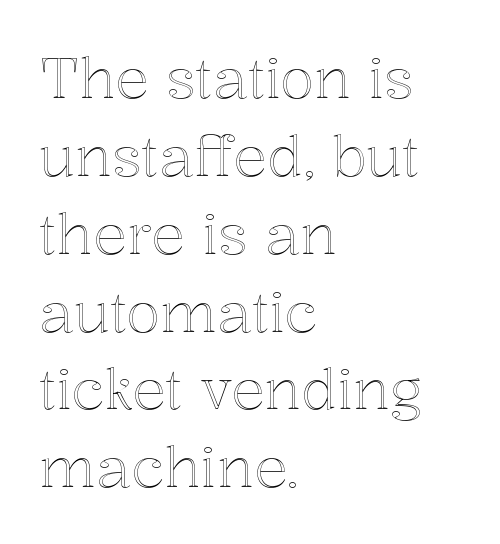
Q: Is the text italic (slanted)? A: No, it is upright.
Q: Is the text underlined? A: No.
Q: How is the paragraph aligned? A: Left-aligned.
Q: Is the spacing between letters normal or unusually wide? A: Normal.
Q: Is the spacing between lines tight, normal or loose? A: Normal.
Q: Width (condensed, normal, or wide)? A: Normal.
Q: x-height? A: Medium.
Q: Monospaced? A: No.
